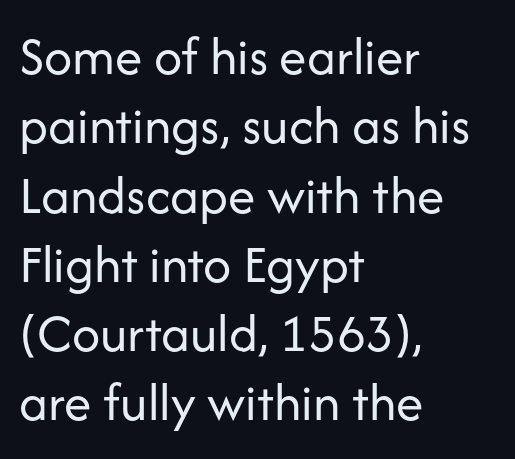
{"serif": "no", "italic": "no", "bold": "no", "weight": "regular", "width": "normal", "stroke_contrast": "low", "x_height": "medium", "monospaced": "no", "underline": "no", "align": "left", "line_spacing": "normal", "line_spacing_ratio": 1.26, "letter_spacing": "normal", "letter_spacing_em": 0.0, "glyph_px": 55}
